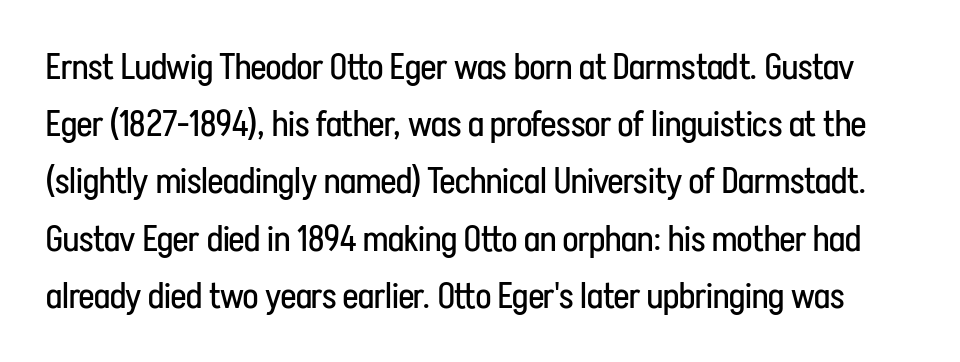
{"serif": "no", "italic": "no", "bold": "no", "weight": "regular", "width": "condensed", "stroke_contrast": "low", "x_height": "medium", "monospaced": "no", "underline": "no", "line_spacing": "normal", "line_spacing_ratio": 1.59, "letter_spacing": "normal", "letter_spacing_em": 0.0, "glyph_px": 36}
